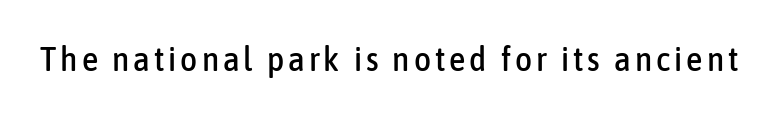
{"serif": "no", "italic": "no", "width": "condensed", "stroke_contrast": "low", "x_height": "medium", "monospaced": "no", "underline": "no", "glyph_px": 33}
